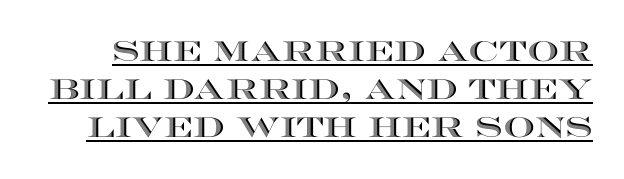
{"italic": "no", "width": "wide", "x_height": "large", "monospaced": "no", "underline": "yes", "line_spacing": "normal", "line_spacing_ratio": 1.35, "letter_spacing": "normal", "letter_spacing_em": 0.0, "glyph_px": 28}
